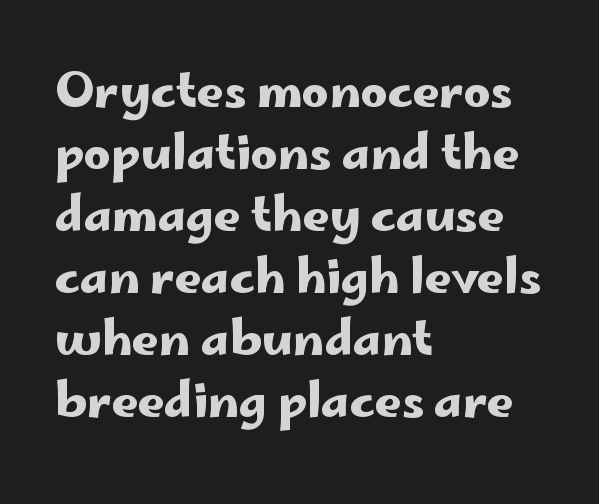
The image shows 47 px wide sans-serif type, upright; set left-aligned, normal line spacing (1.32x), normal letter spacing, not underlined; low stroke contrast and a small x-height.
